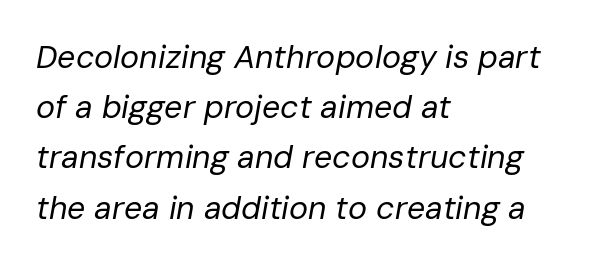
Just letters on the line, the space beneath them empty. Each letter keeps its own natural width here, so spacing adapts to shape. Each stroke keeps to a modest, everyday thickness or less. The whole block is typeset with a tilt.
